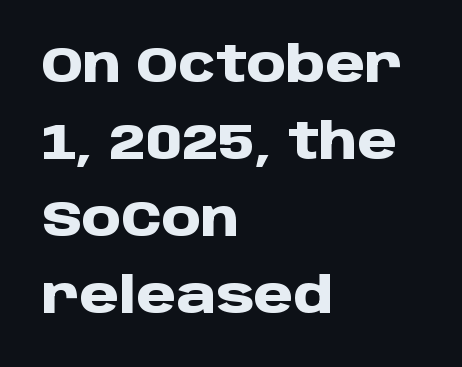
{"serif": "no", "italic": "no", "bold": "yes", "weight": "heavy", "width": "normal", "stroke_contrast": "low", "x_height": "large", "monospaced": "no", "underline": "no", "align": "left", "line_spacing": "normal", "line_spacing_ratio": 1.54, "letter_spacing": "normal", "letter_spacing_em": 0.0, "glyph_px": 50}
